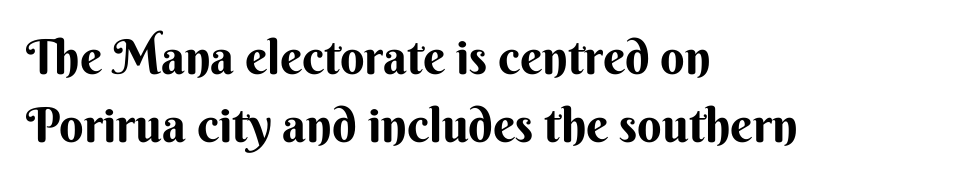
{"serif": "no", "italic": "no", "bold": "yes", "weight": "bold", "width": "normal", "stroke_contrast": "medium", "x_height": "small", "monospaced": "no", "underline": "no", "align": "left", "line_spacing": "normal", "line_spacing_ratio": 1.41, "letter_spacing": "normal", "letter_spacing_em": 0.0, "glyph_px": 48}
